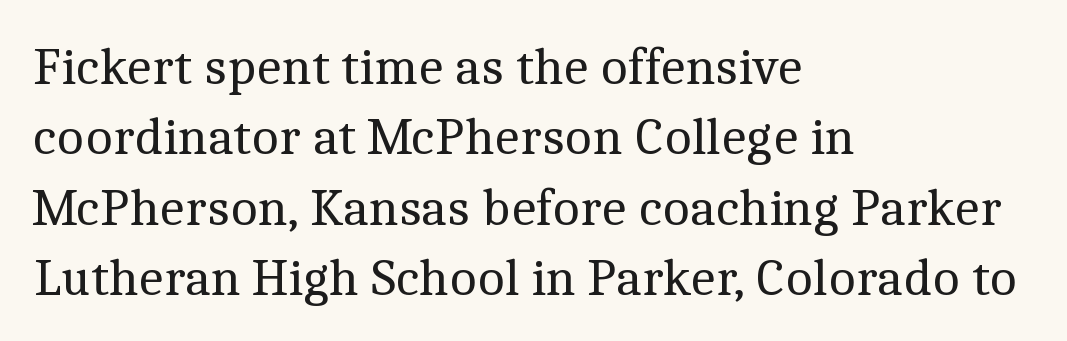
The image shows 53 px regular-weight serif type, upright; set left-aligned, normal line spacing (1.33x), normal letter spacing, not underlined; a medium x-height.
